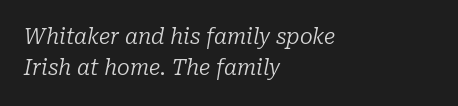
Q: Is the text bold? A: No.
Q: Is the text italic (slanted)? A: Yes, it leans right by about 10 degrees.
Q: Is the text underlined? A: No.
Q: How is the paragraph aligned? A: Left-aligned.
Q: Is the spacing between letters normal or unusually wide? A: Normal.
Q: Is the spacing between lines tight, normal or loose? A: Normal.
